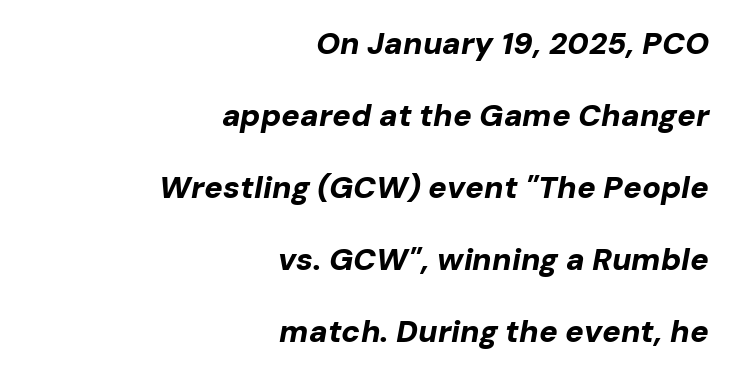
{"italic": "yes", "lean": "right", "slant_degrees": 10, "bold": "yes", "weight": "bold", "width": "normal", "stroke_contrast": "low", "x_height": "medium", "monospaced": "no", "underline": "no", "align": "right", "line_spacing": "loose", "line_spacing_ratio": 2.32, "letter_spacing": "normal", "letter_spacing_em": 0.0, "glyph_px": 31}
